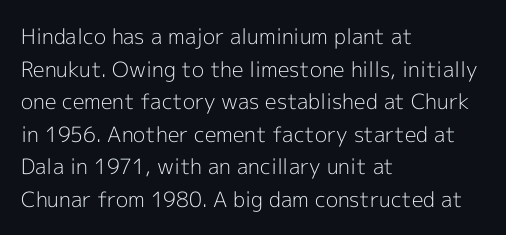
The axis of the letterforms is exactly vertical. Here the glyphs are tracked normally, forming tight word shapes. Descenders hang freely into open space. Line beginnings align vertically; line endings do not. The rows are spaced the way most documents space them.
